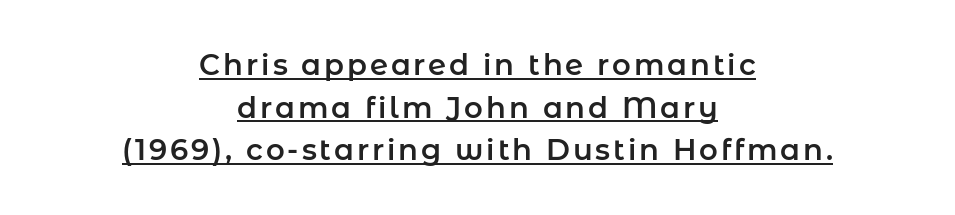
Q: Is the text italic (slanted)? A: No, it is upright.
Q: Is the typeface a serif or a sans-serif typeface? A: Sans-serif.
Q: Is the text underlined? A: Yes.
Q: How is the paragraph aligned? A: Centered.
Q: Is the spacing between lines tight, normal or loose? A: Normal.
Q: Width (condensed, normal, or wide)? A: Normal.
Q: Stroke contrast? A: Low.
Q: x-height? A: Medium.
Q: Monospaced? A: No.
